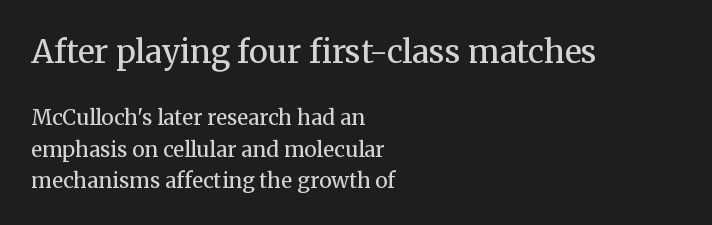
{"serif": "yes", "italic": "no", "bold": "no", "weight": "regular", "width": "normal", "stroke_contrast": "medium", "x_height": "medium", "monospaced": "no", "underline": "no", "align": "left", "line_spacing": "normal", "line_spacing_ratio": 1.49, "letter_spacing": "normal", "letter_spacing_em": 0.0, "larger_block": "first", "size_ratio": 1.52, "glyph_px": 32}
